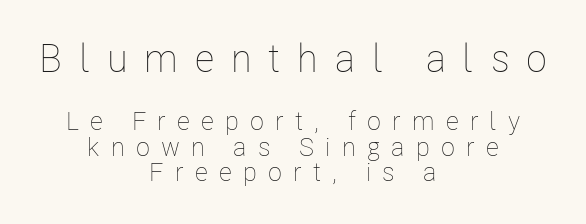
Q: Is the text bold? A: No.
Q: Is the text italic (slanted)? A: No, it is upright.
Q: Is the text underlined? A: No.
Q: How is the paragraph aligned? A: Centered.
Q: Is the spacing between letters normal or unusually wide? A: Unusually wide.
Q: Is the spacing between lines tight, normal or loose? A: Tight.
Q: Which block of text is set in a larger size, the first (top) or the second (bottom)? A: The first (top) one.
Q: Width (condensed, normal, or wide)? A: Condensed.
Q: Stroke contrast? A: Low.
Q: x-height? A: Medium.
Q: Monospaced? A: No.
